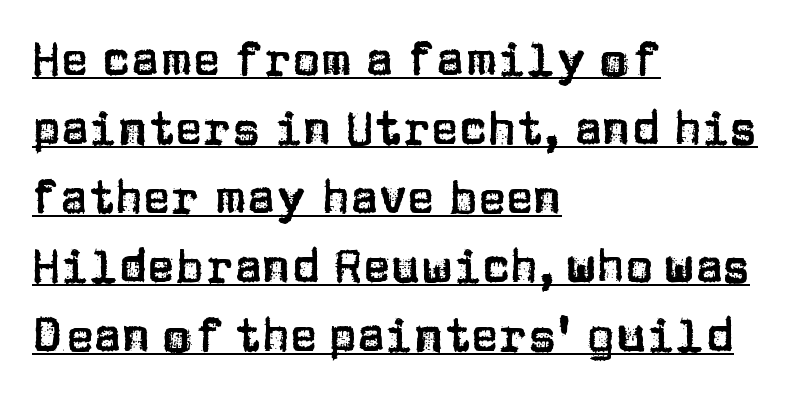
The image shows 47 px sans-serif type, upright; set left-aligned, normal line spacing (1.47x), normal letter spacing, underlined; low stroke contrast and a large x-height.
